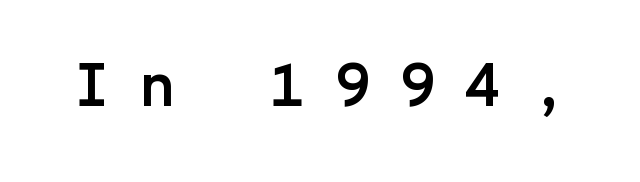
Typesetter's note: full bold, strokes at maximum text heaviness. The passage shown is not underscored anywhere. This sample uses a sans-serif face. This sample has the even, mechanical cadence of fixed-width lettering.
